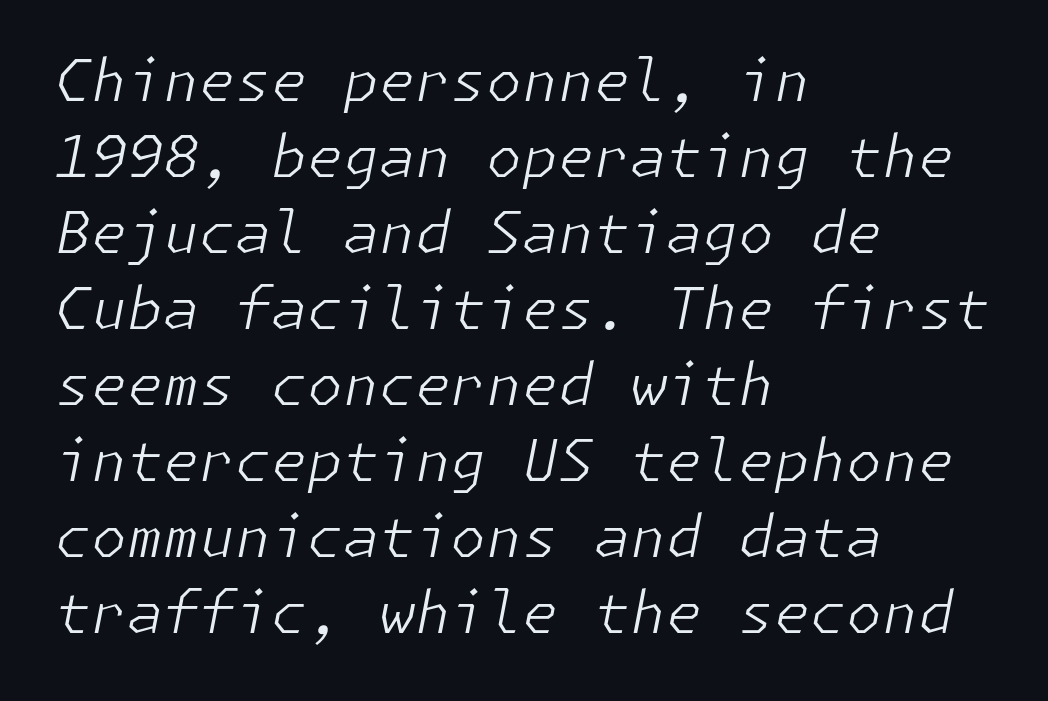
A typesetter would call this leading conventional body-copy spacing. The compositor pushed each line to the left boundary. Heaviness? Minimal to ordinary, like unemphasized prose. A clean baseline with only descenders dipping below it. Default kerning and tracking; the words read as compact shapes.
